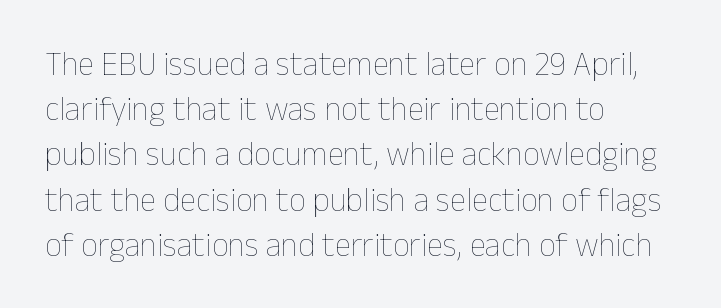
Q: Is the text bold? A: No.
Q: Is the text italic (slanted)? A: No, it is upright.
Q: Is the text underlined? A: No.
Q: How is the paragraph aligned? A: Left-aligned.
Q: Is the spacing between letters normal or unusually wide? A: Normal.
Q: Is the spacing between lines tight, normal or loose? A: Normal.
Q: Width (condensed, normal, or wide)? A: Normal.
Q: Stroke contrast? A: Low.
Q: x-height? A: Medium.
Q: Monospaced? A: No.
